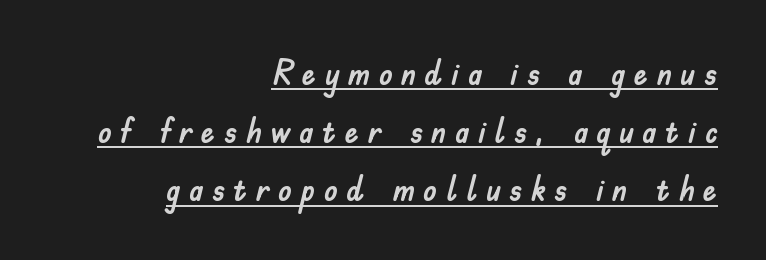
{"serif": "no", "width": "normal", "stroke_contrast": "low", "x_height": "small", "monospaced": "no", "underline": "yes", "align": "right", "line_spacing": "normal", "line_spacing_ratio": 1.66, "letter_spacing": "wide", "letter_spacing_em": 0.24, "glyph_px": 35}
